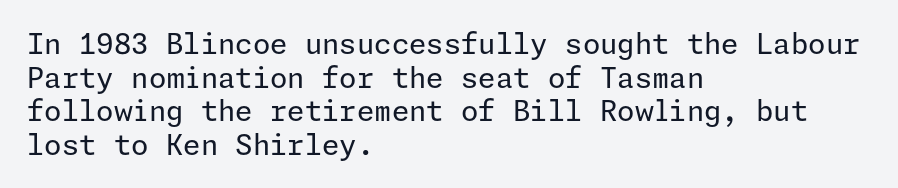
{"serif": "no", "italic": "no", "bold": "no", "weight": "regular", "width": "normal", "stroke_contrast": "low", "x_height": "medium", "underline": "no", "align": "left", "line_spacing_ratio": 1.2, "letter_spacing": "normal", "letter_spacing_em": 0.0, "glyph_px": 28}
